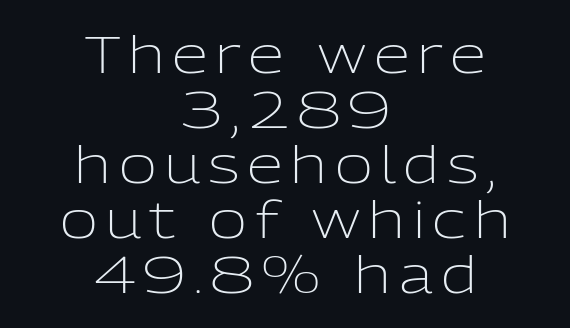
The typeface has the unassuming heft of standard copy or less. Regarding leading, the lines here are crowded together. Character widths vary here, with narrow letters taking less room than wide ones. Horizontal alignment here is central, giving a formal, balanced look.
